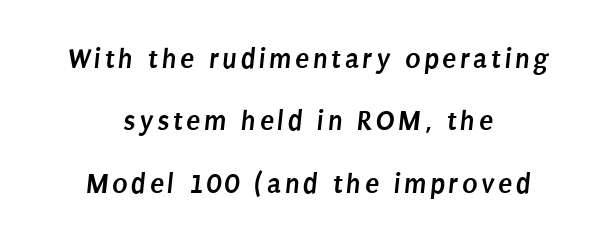
Leftover space on each line is divided equally before and after the words. Character widths vary here, with narrow letters taking less room than wide ones. Decoration check: the copy has no underline. Compared with an ordinary text face, these strokes are far heavier — a full bold. In terms of letterform style, serifs are entirely absent.
